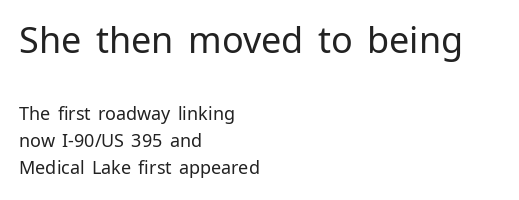
You can tell it's not italic because the verticals are truly vertical. Top chunk: large. Bottom chunk: small. Check where the strokes stop: nothing finishes them off — pure sans. The block of text has a typical density, with ordinary space between rows.
